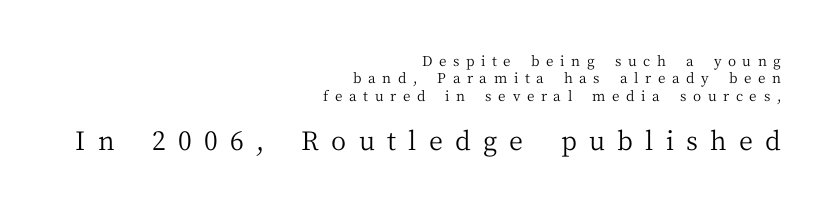
Compare the two chunks: the lower has the greater cap height. Line ends are locked; line starts wander. Ordinary non-slanted type is in use. A bare baseline throughout the passage.
